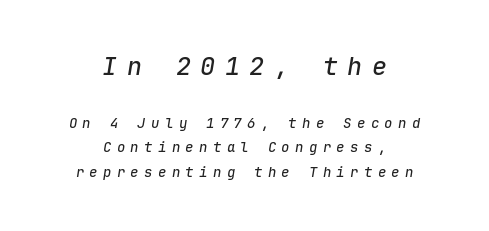
This rendering widens character spacing well past its baseline value. Tall strokes in this sample are angled rather than plumb. Casual observation: everything's sitting right in the middle. Note: larger setting up top, smaller setting below. Lines of text with bare space underneath.
